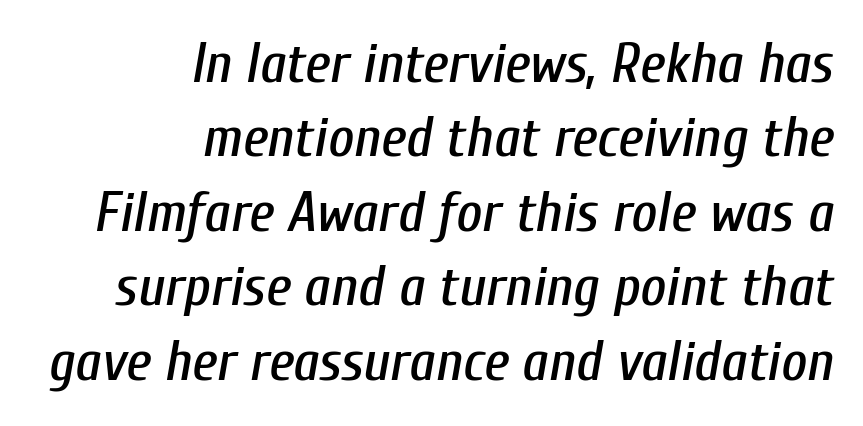
{"italic": "yes", "lean": "right", "slant_degrees": 10, "width": "condensed", "stroke_contrast": "low", "x_height": "medium", "monospaced": "no", "underline": "no", "align": "right", "line_spacing": "normal", "line_spacing_ratio": 1.33, "letter_spacing": "normal", "letter_spacing_em": 0.0, "glyph_px": 56}
